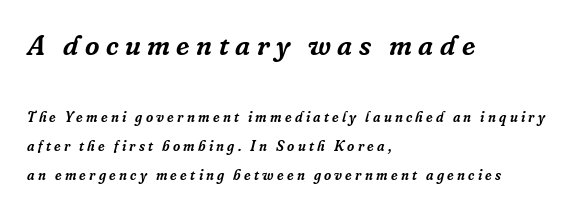
{"serif": "yes", "italic": "yes", "lean": "right", "slant_degrees": 16, "width": "normal", "stroke_contrast": "low", "x_height": "medium", "monospaced": "no", "underline": "no", "align": "left", "line_spacing": "loose", "line_spacing_ratio": 2.09, "letter_spacing": "wide", "letter_spacing_em": 0.23, "larger_block": "first", "size_ratio": 2.0, "glyph_px": 28}
